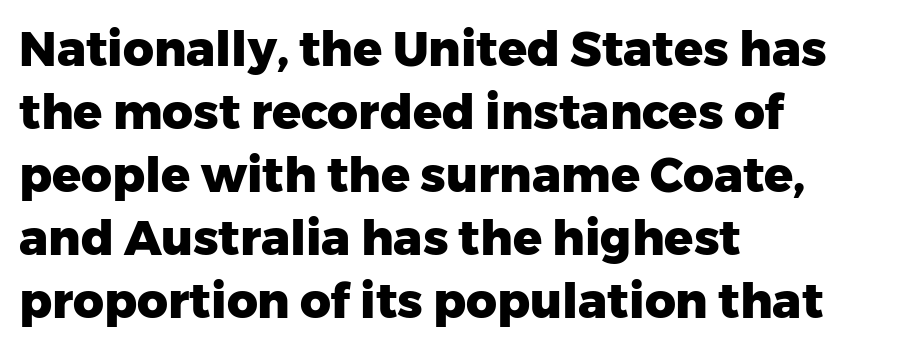
{"serif": "no", "italic": "no", "bold": "yes", "weight": "heavy", "width": "normal", "stroke_contrast": "low", "x_height": "medium", "monospaced": "no", "underline": "no", "align": "left", "line_spacing": "normal", "line_spacing_ratio": 1.31, "letter_spacing": "normal", "letter_spacing_em": 0.0, "glyph_px": 48}
